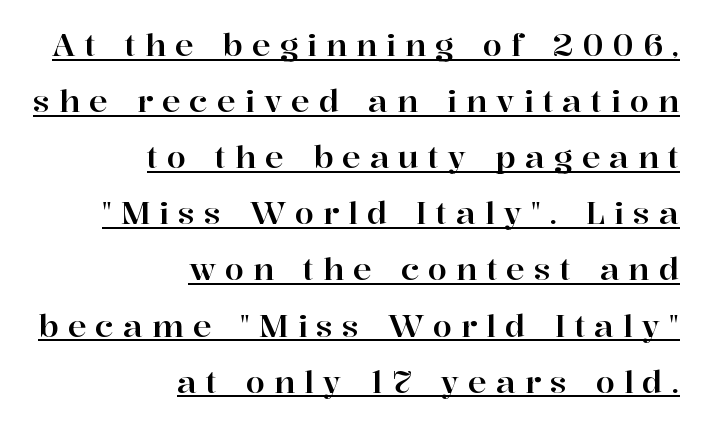
Alignment: flush right. Nope, not italic — everything's standing straight. Quick note: underline on. Between one letter and the next there's a generous, obvious gap. This is serif lettering, the kind often seen in printed books.
